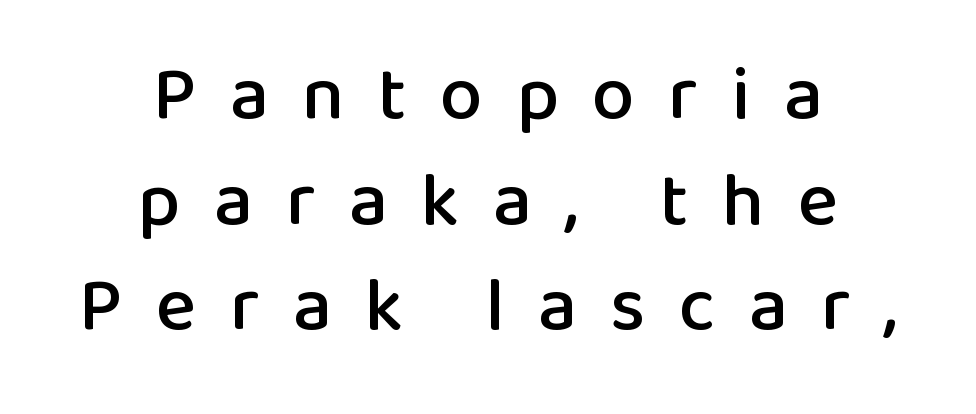
{"serif": "no", "italic": "no", "width": "normal", "stroke_contrast": "low", "x_height": "medium", "monospaced": "no", "underline": "no", "align": "center", "line_spacing": "normal", "line_spacing_ratio": 1.39, "letter_spacing": "wide", "letter_spacing_em": 0.44, "glyph_px": 76}
